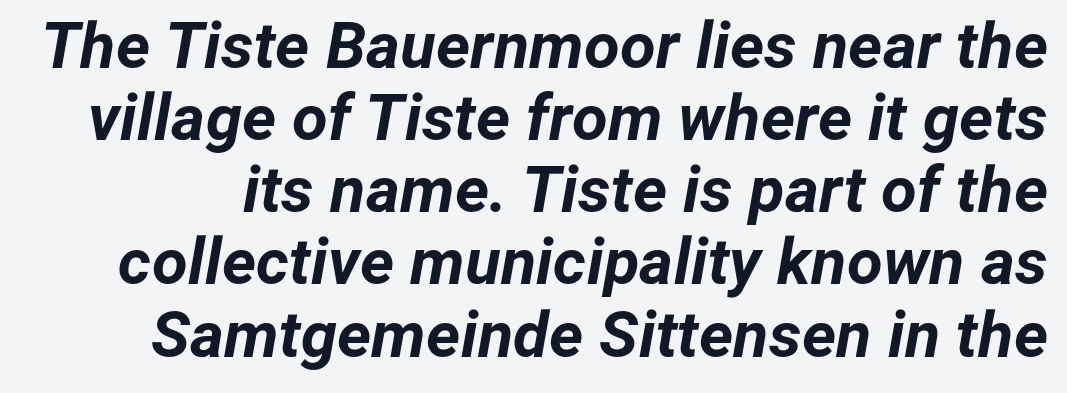
Q: Is the text bold? A: Yes.
Q: Is the text italic (slanted)? A: Yes, it leans right by about 12 degrees.
Q: Is the text underlined? A: No.
Q: Is the spacing between letters normal or unusually wide? A: Normal.
Q: Is the spacing between lines tight, normal or loose? A: Tight.
Q: Width (condensed, normal, or wide)? A: Normal.
Q: Stroke contrast? A: Low.
Q: x-height? A: Medium.
Q: Monospaced? A: No.
